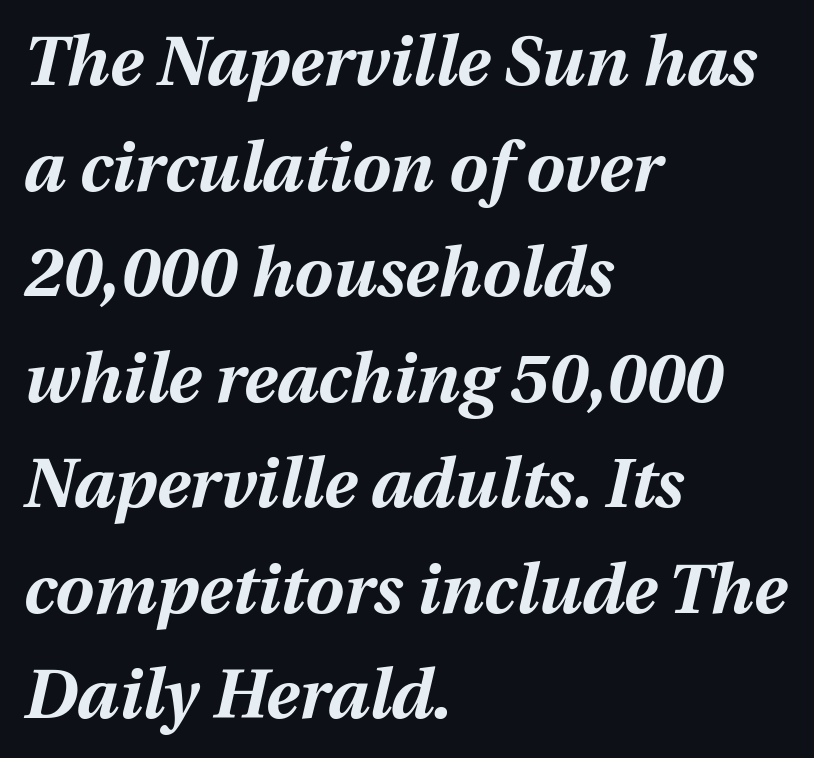
Q: Is the text bold? A: Yes.
Q: Is the text italic (slanted)? A: Yes, it leans right by about 12 degrees.
Q: Is the text underlined? A: No.
Q: How is the paragraph aligned? A: Left-aligned.
Q: Is the spacing between letters normal or unusually wide? A: Normal.
Q: Is the spacing between lines tight, normal or loose? A: Normal.
Q: Width (condensed, normal, or wide)? A: Normal.
Q: Stroke contrast? A: Medium.
Q: x-height? A: Medium.
Q: Monospaced? A: No.
